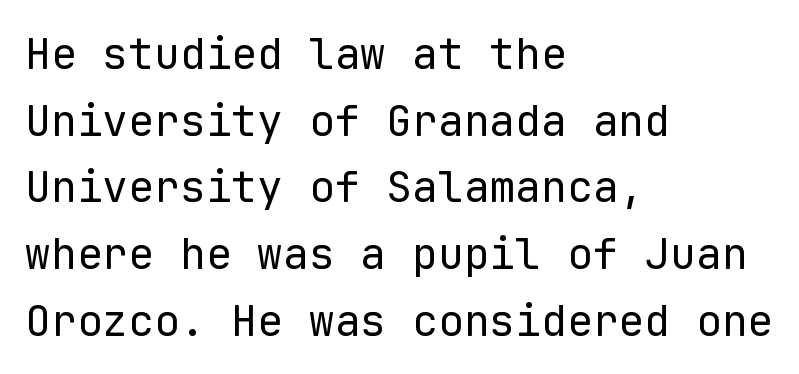
{"serif": "no", "italic": "no", "bold": "no", "weight": "regular", "width": "normal", "stroke_contrast": "low", "x_height": "medium", "monospaced": "yes", "underline": "no", "align": "left", "line_spacing": "normal", "line_spacing_ratio": 1.55, "letter_spacing": "normal", "letter_spacing_em": 0.0, "glyph_px": 43}
